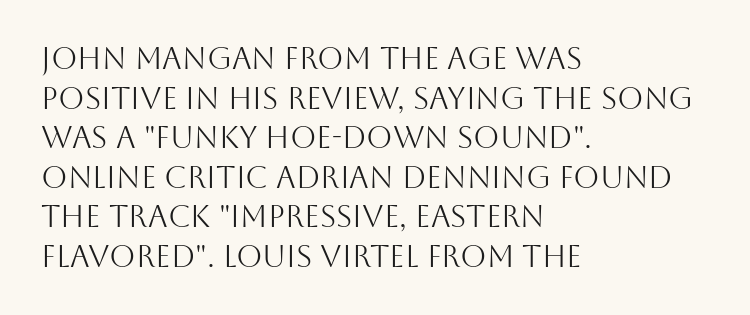
The image shows 30 px light sans-serif type, upright; set left-aligned, normal line spacing (1.32x), normal letter spacing, not underlined; medium stroke contrast and a large x-height.
